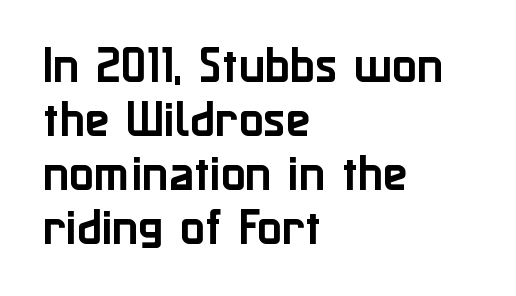
Q: Is the text italic (slanted)? A: No, it is upright.
Q: Is the typeface a serif or a sans-serif typeface? A: Sans-serif.
Q: Is the text underlined? A: No.
Q: How is the paragraph aligned? A: Left-aligned.
Q: Is the spacing between letters normal or unusually wide? A: Normal.
Q: Is the spacing between lines tight, normal or loose? A: Normal.
Q: Width (condensed, normal, or wide)? A: Normal.
Q: Stroke contrast? A: Low.
Q: x-height? A: Medium.
Q: Monospaced? A: No.
